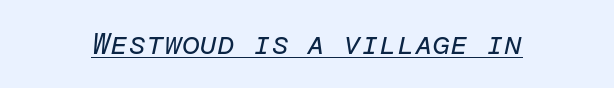
{"italic": "yes", "lean": "right", "slant_degrees": 12, "bold": "no", "weight": "regular", "width": "normal", "stroke_contrast": "low", "x_height": "medium", "monospaced": "yes", "underline": "yes", "letter_spacing": "normal", "letter_spacing_em": 0.0, "glyph_px": 29}
